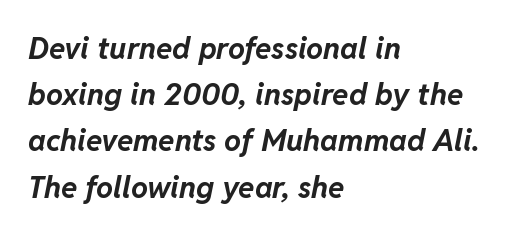
The image shows 30 px bold type, italic (leaning right); set left-aligned, normal line spacing (1.54x), normal letter spacing, not underlined; low stroke contrast and a medium x-height.
